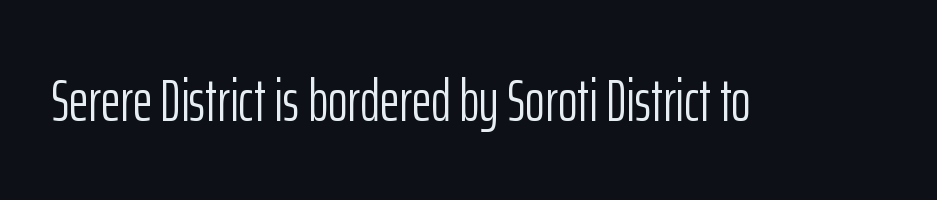
{"serif": "no", "italic": "no", "bold": "no", "weight": "light", "width": "condensed", "stroke_contrast": "low", "x_height": "medium", "monospaced": "no", "underline": "no", "letter_spacing": "normal", "letter_spacing_em": 0.0, "glyph_px": 60}
